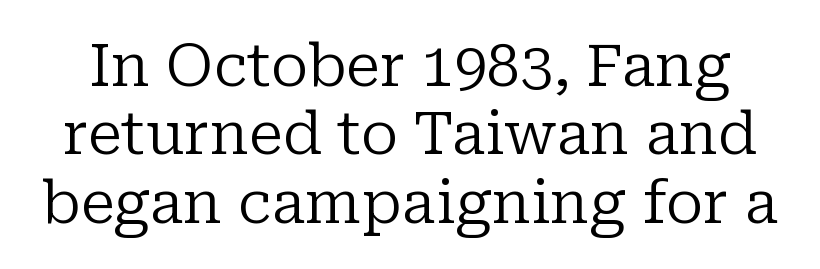
Yep, those are serifs on the letters. Vertical strokes here are truly vertical. Vertical stems look standard width or narrower in stroke. The string is rendered with underlining switched off.
